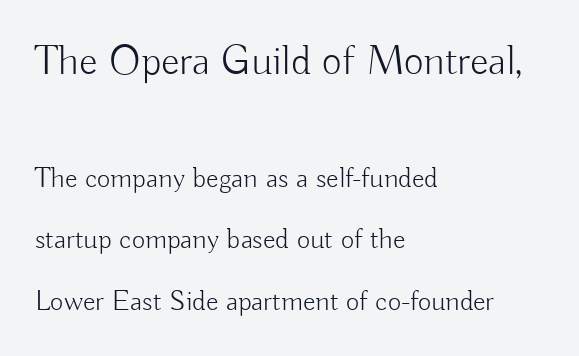
Letters have the restrained weight of plain body copy at most. These lines are rendered in a variable-pitch font. It's the straight-up-and-down kind of type. Has an underline been added? It has not.
